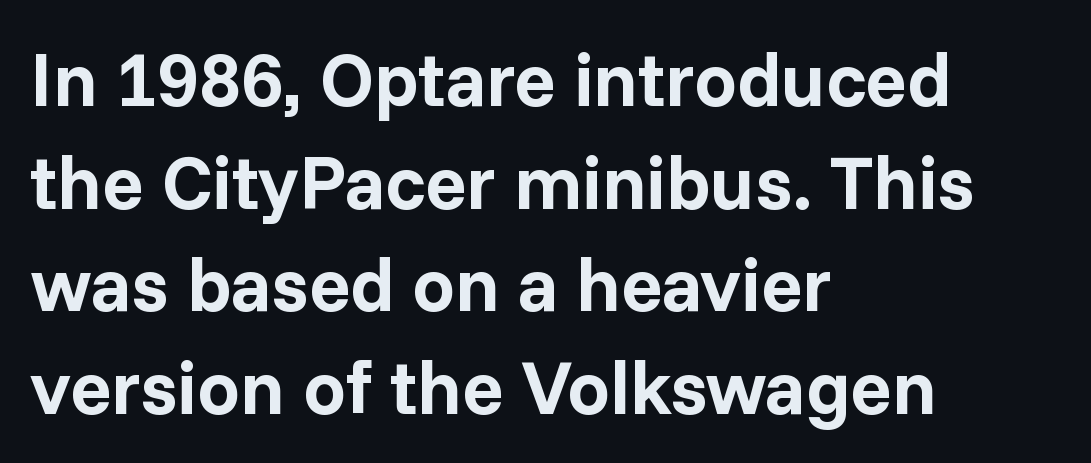
The image shows 76 px bold sans-serif type, upright; set left-aligned, normal line spacing (1.35x), normal letter spacing, not underlined; low stroke contrast and a medium x-height.
